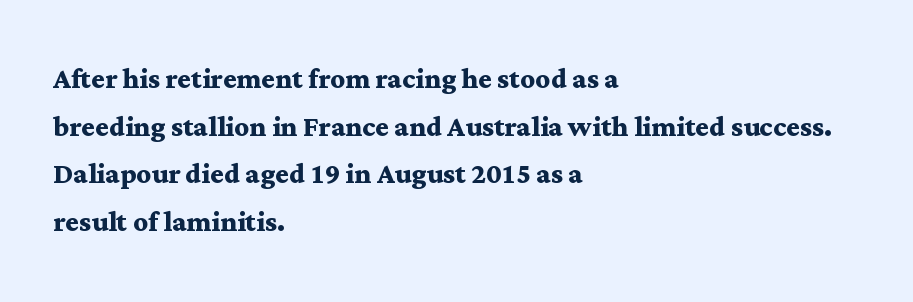
The image shows 36 px semibold, wide serif type, upright; set left-aligned, normal line spacing (1.32x), normal letter spacing, not underlined; medium stroke contrast and a medium x-height.
